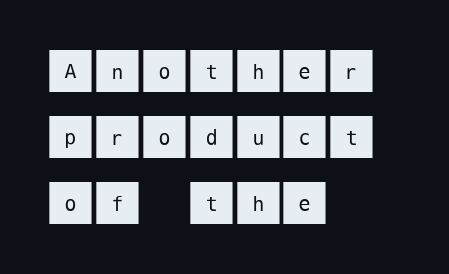
The tracking reads as untouched default to a designer's eye. In CSS terms this would be text-align: left. These lines were composed using upright roman letters. Typographically, this falls in the sans-serif category.
